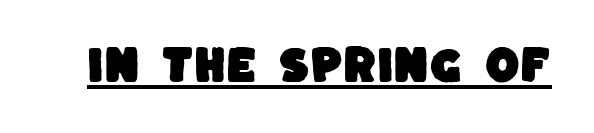
Q: Is the typeface a serif or a sans-serif typeface? A: Sans-serif.
Q: Is the text underlined? A: Yes.
Q: Is the spacing between letters normal or unusually wide? A: Normal.
Q: Width (condensed, normal, or wide)? A: Normal.
Q: Stroke contrast? A: Low.
Q: x-height? A: Large.
Q: Monospaced? A: No.
